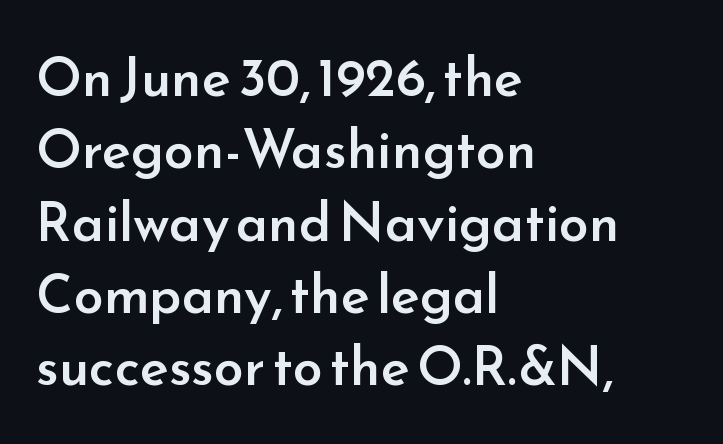
Nothing sits at the stroke ends, so this counts as sans-serif. Students, observe: this is what conventionally led text looks like. The passage shown has conventional tracking throughout. Is the type bold? Partly — it's a semibold, heavier than regular but not fully bold. Every row of glyphs begins at an identical x-position on the left. A typesetter would mark this as roman, not italic.
